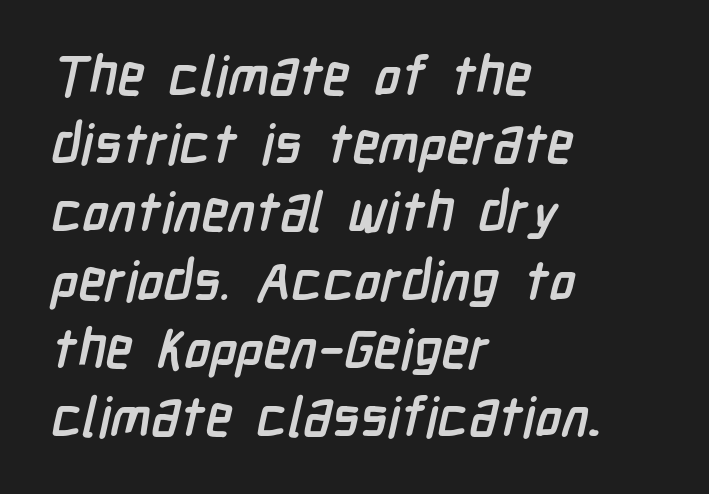
The letters are bold, with thick, heavy strokes. The type is set solid horizontally, with unmodified tracking. Is this a fixed-width face? No — the glyphs have proportional, varying widths. This sample uses a sans-serif face. A bare baseline throughout the passage.
